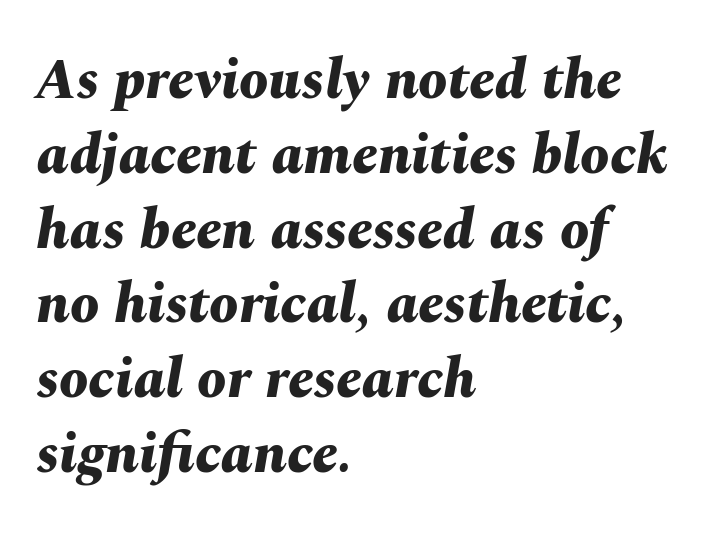
The image shows 58 px bold type, italic (leaning right); set left-aligned, normal line spacing (1.29x), normal letter spacing, not underlined; medium stroke contrast and a medium x-height.
